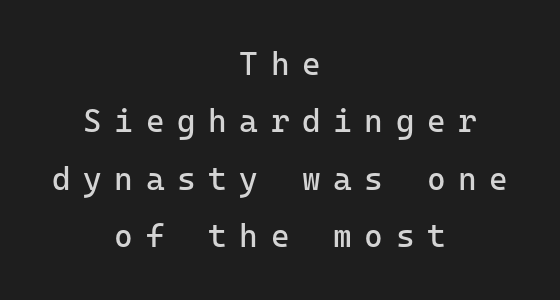
Tall strokes in this sample are plumb rather than angled. Stroke terminals: plain, sans-serif. These glyphs show unthickened strokes, regular width or finer. Lines of text with bare space underneath. The type is letterspaced generously, with wide tracking. This sample is center-justified, so both line endings float freely.
